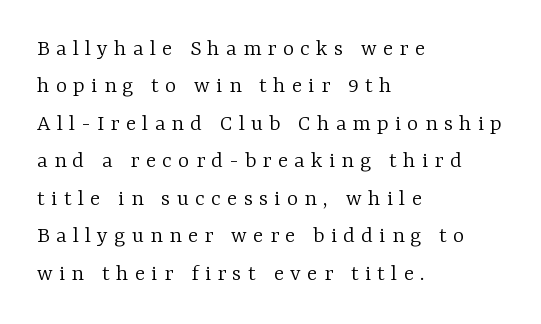
Is there any slant? The stems are plumb. One-word summary of the alignment: left. Check the space under the baseline: it is left empty. Is the stroke heavy? The answer is a plain regular-or-lighter. Horizontal bands of white between lines are of average thickness. Between one letter and the next there's a generous, obvious gap.
